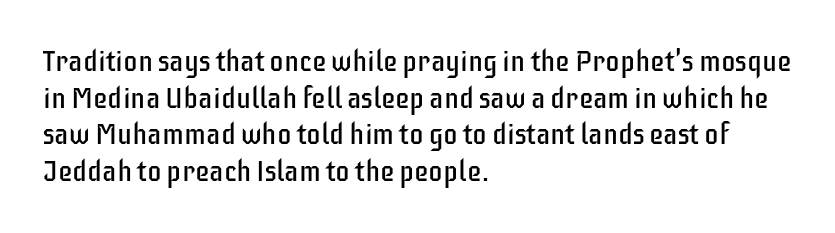
{"serif": "no", "italic": "no", "bold": "no", "weight": "regular", "width": "condensed", "stroke_contrast": "low", "x_height": "large", "monospaced": "no", "underline": "no", "align": "left", "line_spacing": "normal", "line_spacing_ratio": 1.26, "letter_spacing": "normal", "letter_spacing_em": 0.0, "glyph_px": 29}
